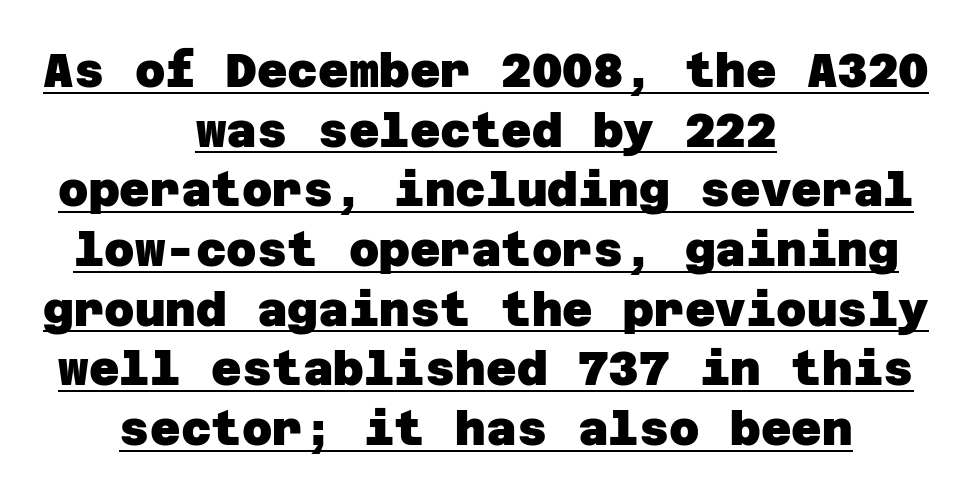
Q: Is the text bold? A: Yes.
Q: Is the typeface a serif or a sans-serif typeface? A: Sans-serif.
Q: Is the text underlined? A: Yes.
Q: How is the paragraph aligned? A: Centered.
Q: Is the spacing between letters normal or unusually wide? A: Normal.
Q: Is the spacing between lines tight, normal or loose? A: Normal.
Q: Width (condensed, normal, or wide)? A: Normal.
Q: Stroke contrast? A: Low.
Q: x-height? A: Large.
